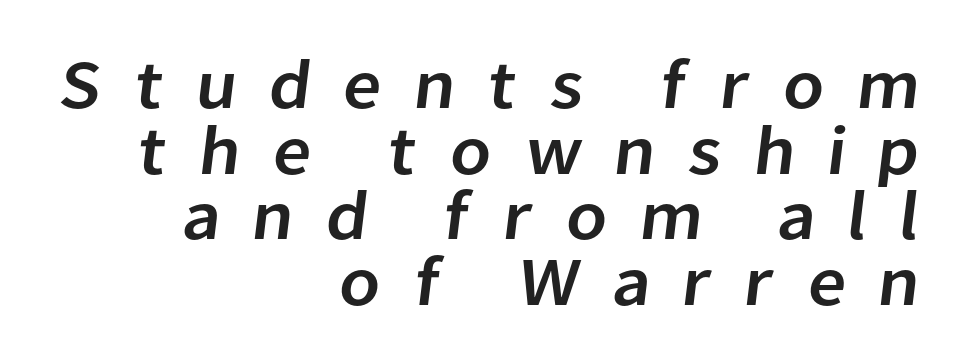
Q: Is the typeface a serif or a sans-serif typeface? A: Sans-serif.
Q: Is the text underlined? A: No.
Q: How is the paragraph aligned? A: Right-aligned.
Q: Is the spacing between letters normal or unusually wide? A: Unusually wide.
Q: Is the spacing between lines tight, normal or loose? A: Tight.
Q: Width (condensed, normal, or wide)? A: Normal.
Q: Stroke contrast? A: Low.
Q: x-height? A: Medium.
Q: Monospaced? A: No.
